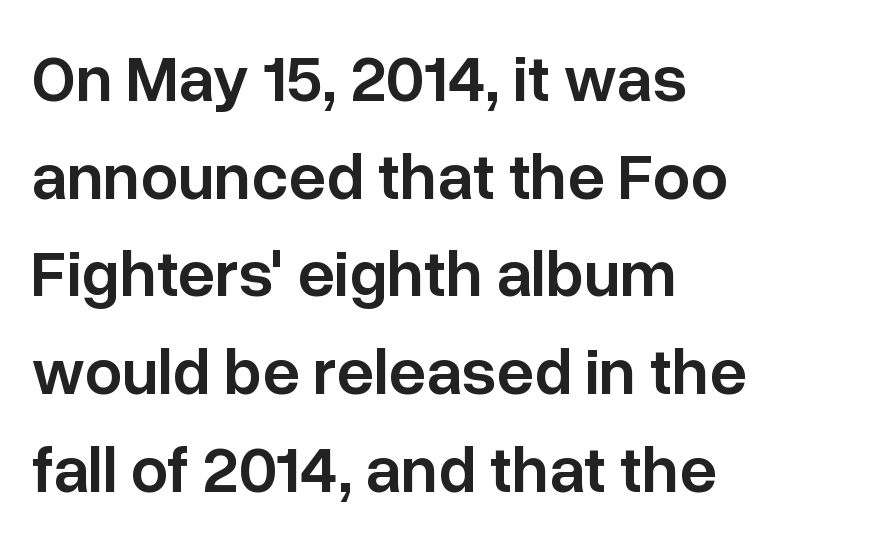
{"serif": "no", "italic": "no", "bold": "semi", "weight": "semibold", "width": "normal", "stroke_contrast": "low", "x_height": "medium", "monospaced": "no", "underline": "no", "align": "left", "line_spacing": "normal", "line_spacing_ratio": 1.48, "letter_spacing": "normal", "letter_spacing_em": 0.0, "glyph_px": 66}
